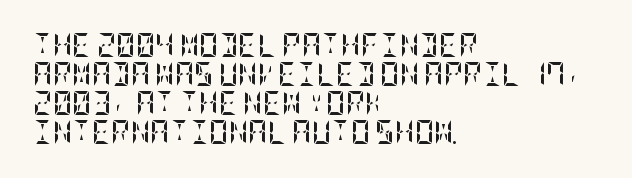
Q: Is the text bold? A: Yes.
Q: Is the text italic (slanted)? A: No, it is upright.
Q: Is the text underlined? A: No.
Q: How is the paragraph aligned? A: Left-aligned.
Q: Is the spacing between letters normal or unusually wide? A: Normal.
